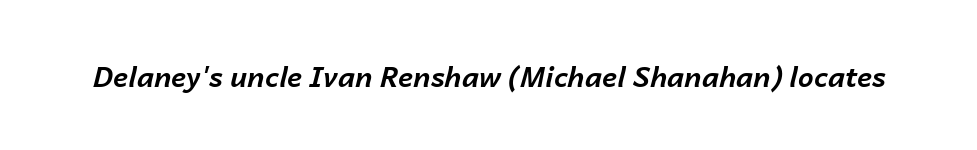
When letters slant like this, we call the style italic. Chunky letters — that's bold for sure. Proportional: the letters do not fall into vertical columns. The string is rendered with underlining switched off. The face used here is rendered with its standard letterfit.
